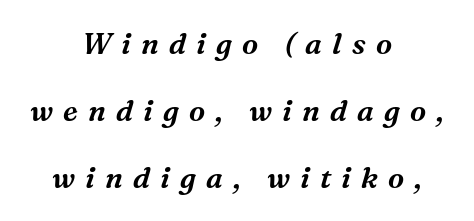
{"serif": "yes", "italic": "yes", "lean": "right", "slant_degrees": 16, "width": "normal", "stroke_contrast": "medium", "x_height": "medium", "monospaced": "no", "underline": "no", "align": "center", "line_spacing": "loose", "line_spacing_ratio": 2.31, "letter_spacing": "wide", "letter_spacing_em": 0.35, "glyph_px": 29}
